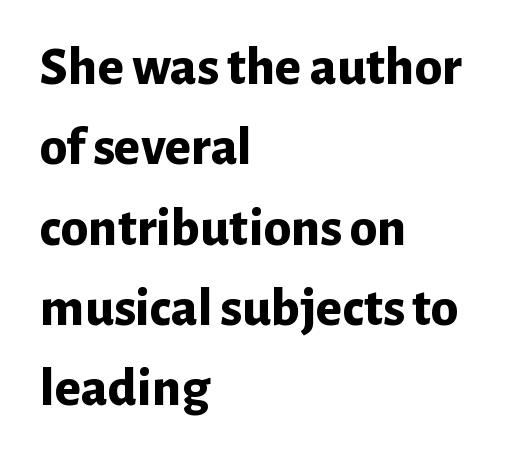
Here the glyphs are tracked normally, forming tight word shapes. The characters display no serif detailing; their extremities are plain. Here the designer chose a conventional face with non-uniform glyph widths. Reading down the column, the eye jumps a familiar distance to each next line. This rendering features lettering with no underline.
